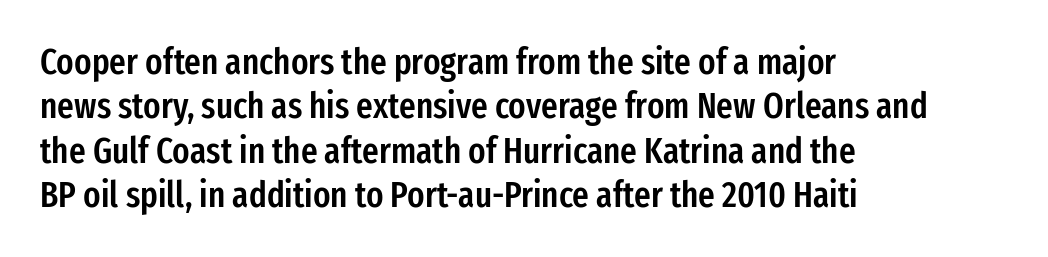
The image shows 36 px semibold, condensed sans-serif type, upright; set left-aligned, line spacing 1.23x, normal letter spacing, not underlined; low stroke contrast and a medium x-height.
